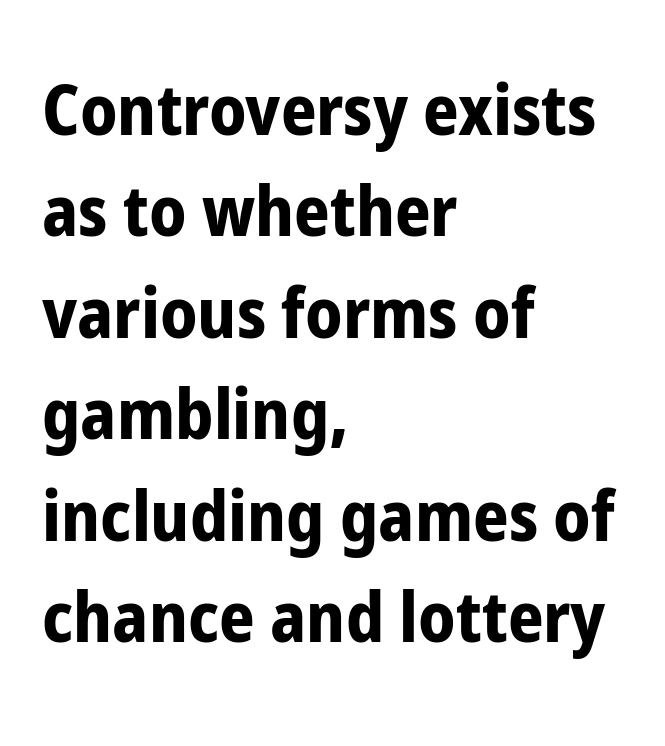
Q: Is the text bold? A: Yes.
Q: Is the text italic (slanted)? A: No, it is upright.
Q: Is the typeface a serif or a sans-serif typeface? A: Sans-serif.
Q: Is the text underlined? A: No.
Q: How is the paragraph aligned? A: Left-aligned.
Q: Is the spacing between letters normal or unusually wide? A: Normal.
Q: Is the spacing between lines tight, normal or loose? A: Normal.
Q: Width (condensed, normal, or wide)? A: Condensed.
Q: Stroke contrast? A: Low.
Q: x-height? A: Medium.
Q: Monospaced? A: No.
